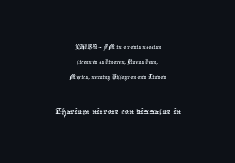
Q: Is the text underlined? A: No.
Q: How is the paragraph aligned? A: Centered.
Q: Is the spacing between letters normal or unusually wide? A: Normal.
Q: Is the spacing between lines tight, normal or loose? A: Tight.
Q: Which block of text is set in a larger size, the first (top) or the second (bottom)? A: The second (bottom) one.
